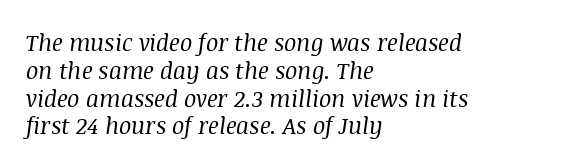
The image shows 23 px text type, italic (leaning right); set left-aligned, line spacing 1.21x, normal letter spacing, not underlined.
